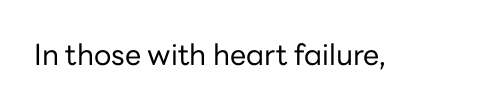
{"serif": "no", "italic": "no", "bold": "no", "weight": "regular", "width": "normal", "stroke_contrast": "low", "x_height": "medium", "monospaced": "no", "underline": "no", "letter_spacing": "normal", "letter_spacing_em": 0.0, "glyph_px": 29}
